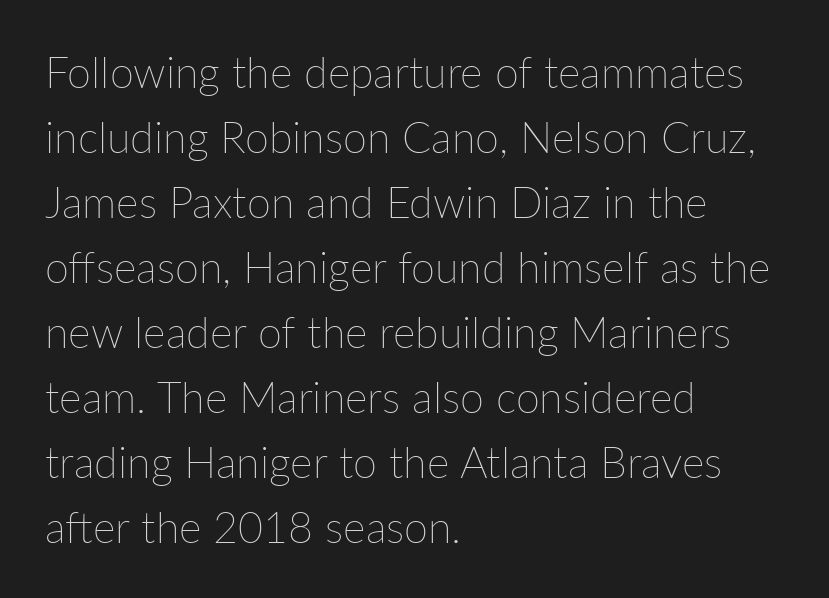
Observe the ordinary spacing: letters are neighbours, not strangers. This rendering features lettering with no underline. The weight would be labelled regular, book, light, or lighter still. Here the designer chose a conventional face with non-uniform glyph widths. Notice how the passage keeps a crisp vertical edge on the left only.
